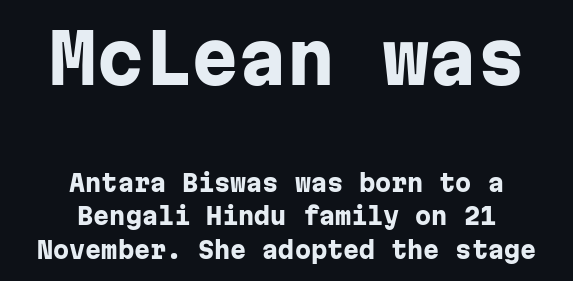
Q: Is the text bold? A: Yes.
Q: Is the text italic (slanted)? A: No, it is upright.
Q: Is the typeface a serif or a sans-serif typeface? A: Sans-serif.
Q: Is the text underlined? A: No.
Q: How is the paragraph aligned? A: Centered.
Q: Is the spacing between letters normal or unusually wide? A: Normal.
Q: Is the spacing between lines tight, normal or loose? A: Normal.
Q: Which block of text is set in a larger size, the first (top) or the second (bottom)? A: The first (top) one.
Q: Width (condensed, normal, or wide)? A: Normal.
Q: Stroke contrast? A: Low.
Q: x-height? A: Medium.
Q: Monospaced? A: Yes.
